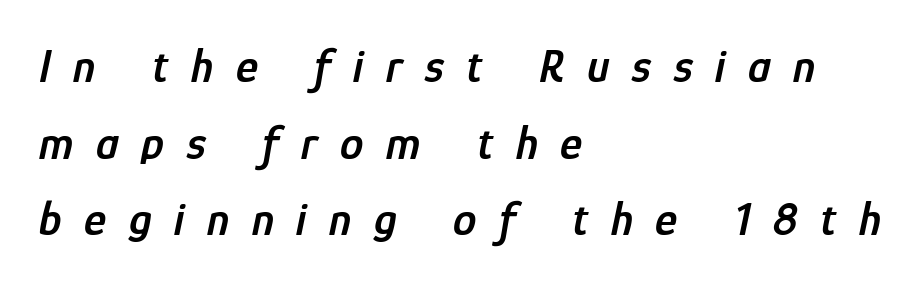
The image shows 47 px semibold, condensed type, italic (leaning right); set left-aligned, normal line spacing (1.63x), unusually wide letter spacing (+0.48 em), not underlined; low stroke contrast and a medium x-height.
